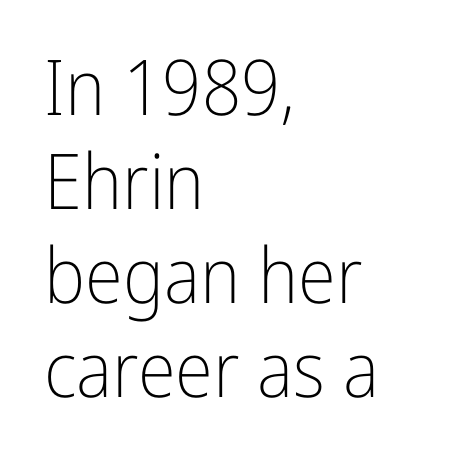
The image shows 77 px light, condensed sans-serif type, upright; set left-aligned, line spacing 1.22x, normal letter spacing, not underlined; low stroke contrast and a medium x-height.
